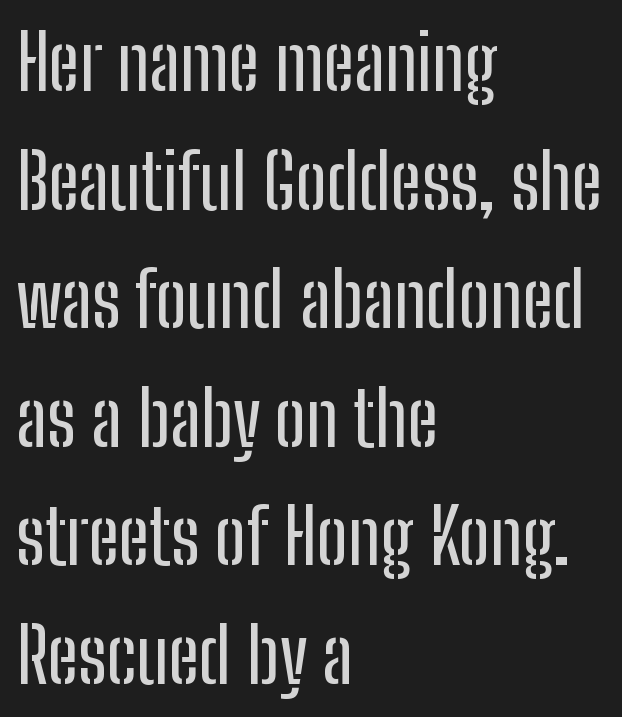
{"serif": "no", "italic": "no", "width": "condensed", "stroke_contrast": "low", "x_height": "medium", "monospaced": "no", "underline": "no", "align": "left", "line_spacing": "normal", "line_spacing_ratio": 1.56, "letter_spacing": "normal", "letter_spacing_em": 0.0, "glyph_px": 76}
